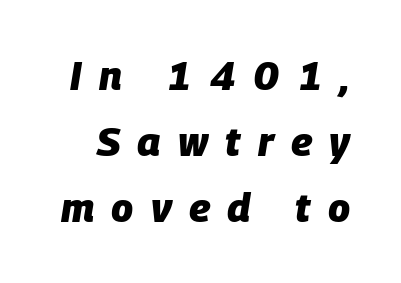
The image shows 40 px heavy type, italic (leaning right); set normal line spacing (1.65x), unusually wide letter spacing (+0.43 em), not underlined; low stroke contrast and a large x-height.
